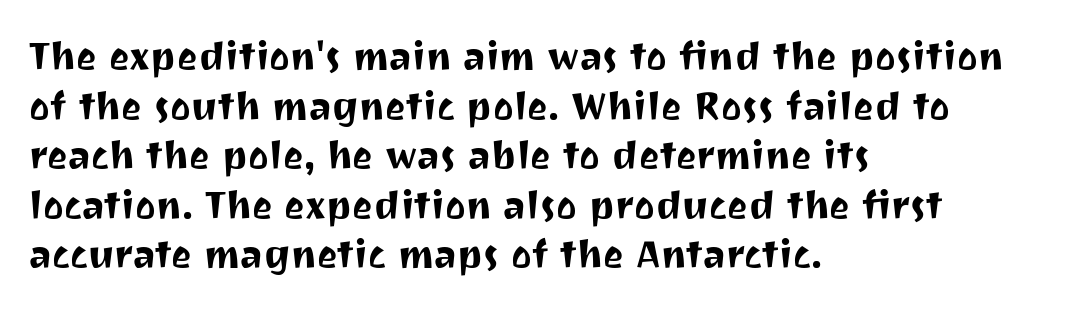
Q: Is the text italic (slanted)? A: No, it is upright.
Q: Is the typeface a serif or a sans-serif typeface? A: Sans-serif.
Q: Is the text underlined? A: No.
Q: How is the paragraph aligned? A: Left-aligned.
Q: Is the spacing between letters normal or unusually wide? A: Normal.
Q: Is the spacing between lines tight, normal or loose? A: Normal.
Q: Width (condensed, normal, or wide)? A: Normal.
Q: Stroke contrast? A: Medium.
Q: x-height? A: Medium.
Q: Monospaced? A: No.
